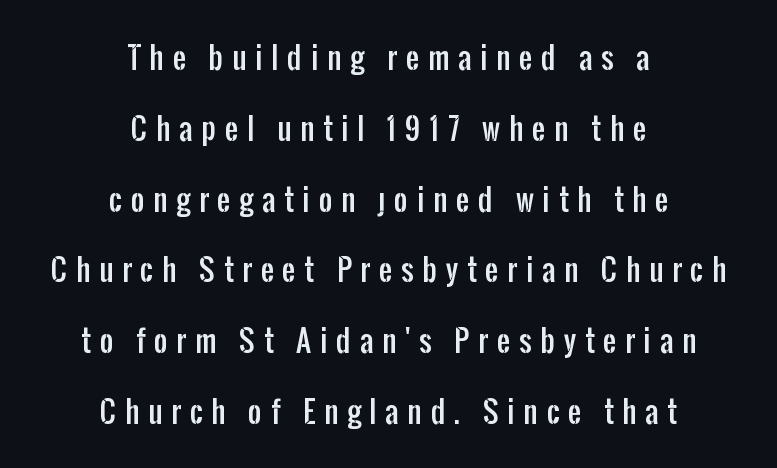
The image shows 29 px condensed sans-serif type, upright; set centered, loose line spacing (2.44x), unusually wide letter spacing (+0.31 em), not underlined; low stroke contrast and a medium x-height.
